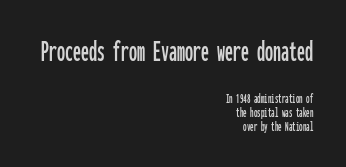
Q: Is the text italic (slanted)? A: No, it is upright.
Q: Is the typeface a serif or a sans-serif typeface? A: Sans-serif.
Q: Is the text underlined? A: No.
Q: How is the paragraph aligned? A: Right-aligned.
Q: Is the spacing between letters normal or unusually wide? A: Normal.
Q: Is the spacing between lines tight, normal or loose? A: Tight.
Q: Which block of text is set in a larger size, the first (top) or the second (bottom)? A: The first (top) one.
Q: Width (condensed, normal, or wide)? A: Condensed.
Q: Stroke contrast? A: Low.
Q: x-height? A: Medium.
Q: Monospaced? A: Yes.
